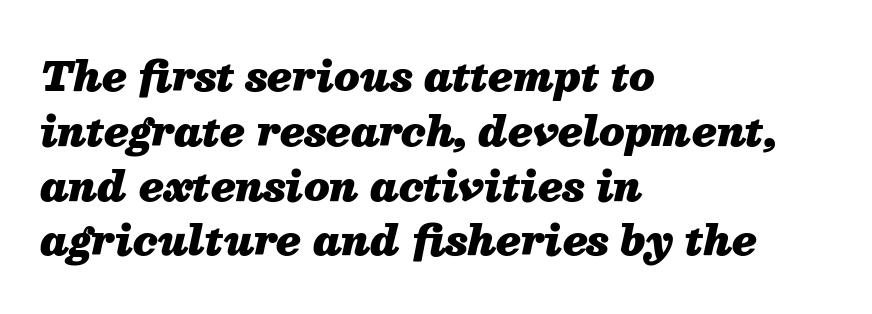
Is the type slanted? Yes — the strokes lean at a clear angle. Compared with typical body copy, the letter spacing here is the same. Thick stems and heavy bowls — unmistakably bold. A clean baseline with only descenders dipping below it.
